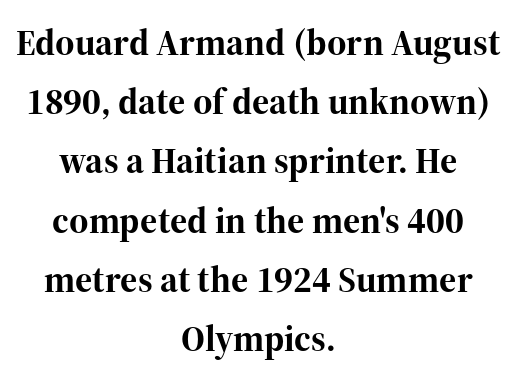
{"serif": "yes", "italic": "no", "bold": "yes", "weight": "bold", "width": "normal", "stroke_contrast": "high", "x_height": "medium", "monospaced": "no", "underline": "no", "align": "center", "line_spacing": "normal", "line_spacing_ratio": 1.6, "letter_spacing": "normal", "letter_spacing_em": 0.0, "glyph_px": 37}
